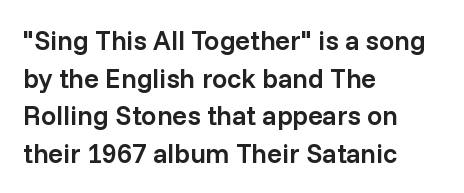
{"italic": "no", "bold": "semi", "underline": "no", "align": "left", "line_spacing": "normal", "line_spacing_ratio": 1.39, "letter_spacing": "normal", "letter_spacing_em": 0.0, "glyph_px": 27}
